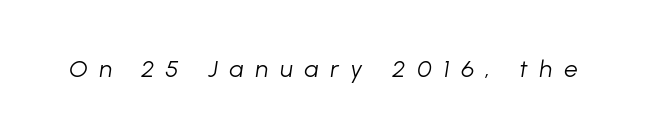
The image shows 24 px text type, italic (leaning right); set unusually wide letter spacing (+0.49 em), not underlined.
